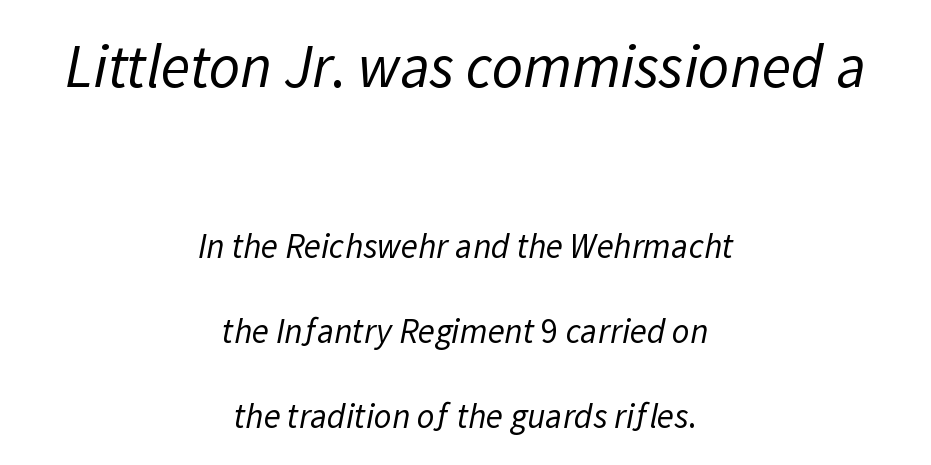
Has an underline been added? It has not. The space between consecutive lines is lavish. The first block has been scaled up relative to the second. These lines are composed in type without serifs. This sample has the flowing, uneven cadence of proportional lettering.
